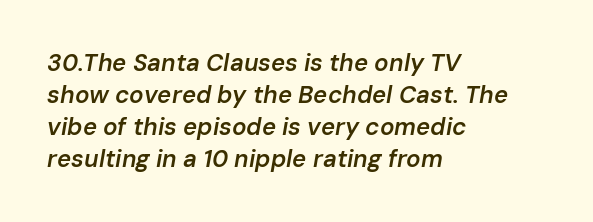
{"italic": "yes", "lean": "right", "slant_degrees": 10, "bold": "semi", "underline": "no", "align": "left", "line_spacing": "normal", "line_spacing_ratio": 1.33, "letter_spacing": "normal", "letter_spacing_em": 0.0, "glyph_px": 24}
